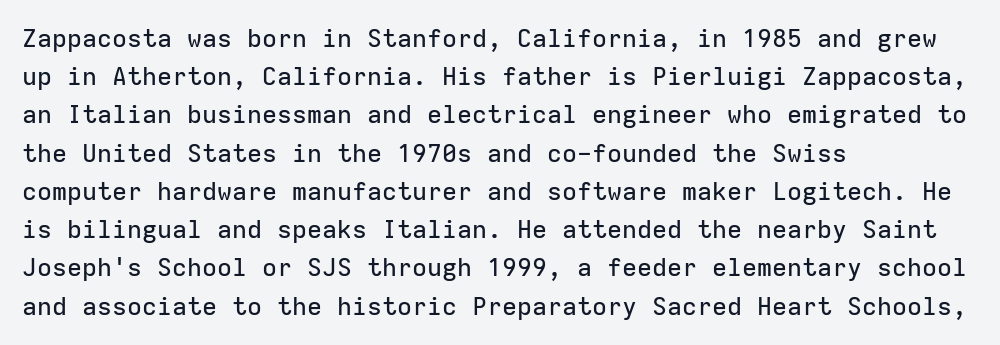
Q: Is the text italic (slanted)? A: No, it is upright.
Q: Is the text underlined? A: No.
Q: How is the paragraph aligned? A: Left-aligned.
Q: Is the spacing between letters normal or unusually wide? A: Normal.
Q: Is the spacing between lines tight, normal or loose? A: Normal.
